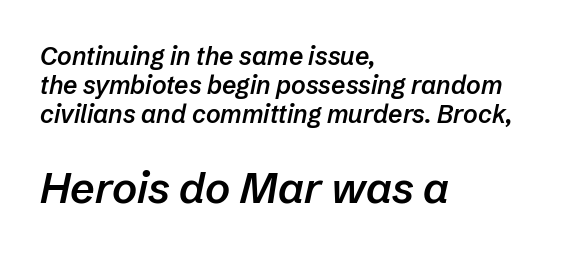
{"italic": "yes", "lean": "right", "slant_degrees": 12, "bold": "semi", "weight": "semibold", "width": "normal", "stroke_contrast": "low", "x_height": "medium", "monospaced": "no", "underline": "no", "align": "left", "line_spacing_ratio": 1.16, "letter_spacing": "normal", "letter_spacing_em": 0.0, "larger_block": "second", "size_ratio": 1.72, "glyph_px": 43}
